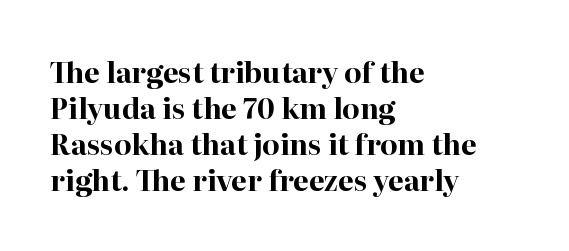
Q: Is the text bold? A: Yes.
Q: Is the text italic (slanted)? A: No, it is upright.
Q: Is the typeface a serif or a sans-serif typeface? A: Serif.
Q: Is the text underlined? A: No.
Q: How is the paragraph aligned? A: Left-aligned.
Q: Is the spacing between letters normal or unusually wide? A: Normal.
Q: Is the spacing between lines tight, normal or loose? A: Normal.
Q: Width (condensed, normal, or wide)? A: Normal.
Q: Stroke contrast? A: High.
Q: x-height? A: Medium.
Q: Monospaced? A: No.
